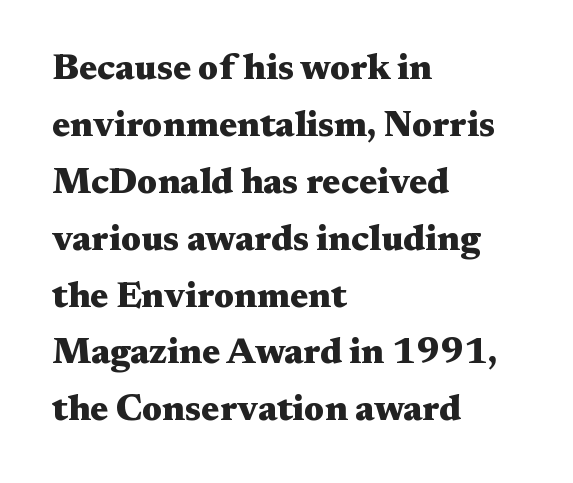
{"serif": "yes", "italic": "no", "bold": "yes", "weight": "heavy", "width": "wide", "stroke_contrast": "medium", "x_height": "medium", "monospaced": "no", "underline": "no", "align": "left", "line_spacing": "normal", "line_spacing_ratio": 1.58, "letter_spacing": "normal", "letter_spacing_em": 0.0, "glyph_px": 36}
